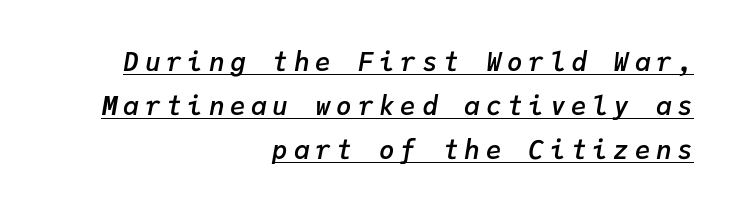
Q: Is the text bold? A: Semi-bold.
Q: Is the text italic (slanted)? A: Yes, it leans right by about 9 degrees.
Q: Is the text underlined? A: Yes.
Q: How is the paragraph aligned? A: Right-aligned.
Q: Is the spacing between letters normal or unusually wide? A: Unusually wide.
Q: Is the spacing between lines tight, normal or loose? A: Normal.
